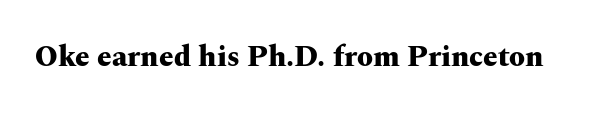
The letters stand straight up with perfectly vertical stems. Bare-footed words on every line. You can tell from the footed stems that serif type was used. Think of a printed novel: that variable character pitch is what you see here.
